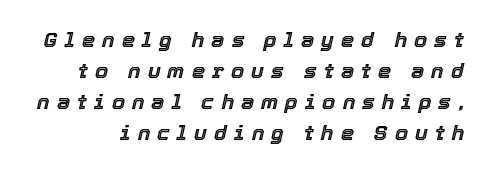
Caption: expanded tracking, letters set apart. Italic? Definitely — the glyphs are oblique. Descenders hang freely into open space. Regular leading.
